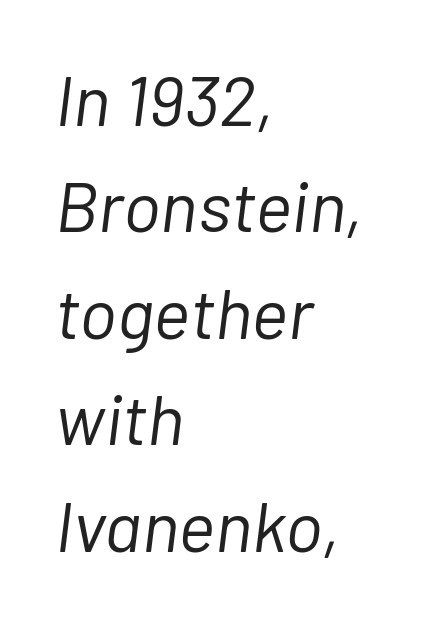
The image shows 71 px light type, italic (leaning right); set left-aligned, normal line spacing (1.5x), normal letter spacing, not underlined; low stroke contrast and a medium x-height.
